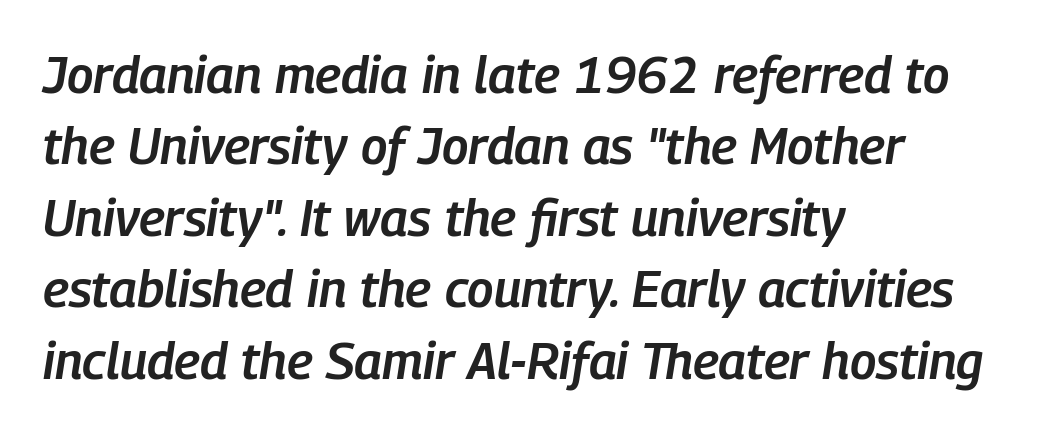
{"italic": "yes", "lean": "right", "slant_degrees": 9, "bold": "semi", "weight": "semibold", "width": "condensed", "stroke_contrast": "low", "x_height": "medium", "monospaced": "no", "underline": "no", "align": "left", "line_spacing": "normal", "line_spacing_ratio": 1.4, "letter_spacing": "normal", "letter_spacing_em": 0.0, "glyph_px": 51}
